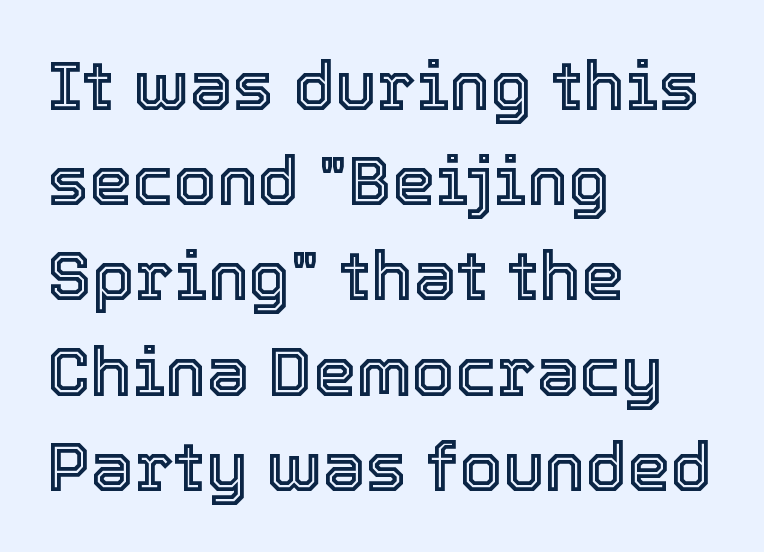
{"italic": "no", "width": "normal", "x_height": "medium", "monospaced": "no", "underline": "no", "align": "left", "line_spacing": "normal", "line_spacing_ratio": 1.38, "letter_spacing": "normal", "letter_spacing_em": 0.0, "glyph_px": 69}
